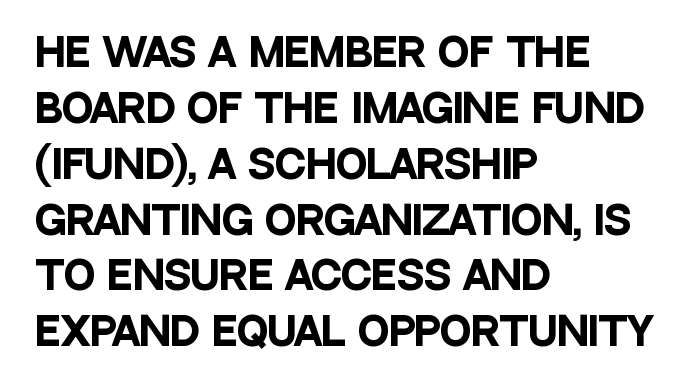
{"serif": "no", "italic": "no", "bold": "yes", "weight": "heavy", "width": "condensed", "stroke_contrast": "low", "x_height": "large", "monospaced": "no", "underline": "no", "align": "left", "line_spacing": "normal", "line_spacing_ratio": 1.47, "letter_spacing": "normal", "letter_spacing_em": 0.0, "glyph_px": 38}
